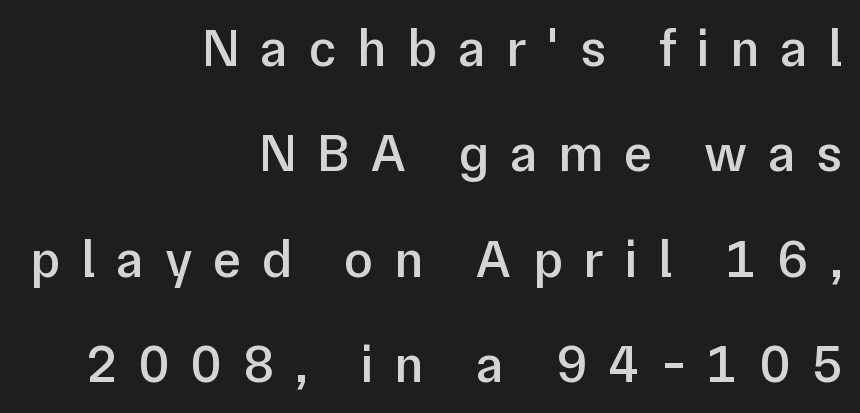
Q: Is the text bold? A: Semi-bold.
Q: Is the text italic (slanted)? A: No, it is upright.
Q: Is the typeface a serif or a sans-serif typeface? A: Sans-serif.
Q: Is the text underlined? A: No.
Q: How is the paragraph aligned? A: Right-aligned.
Q: Is the spacing between letters normal or unusually wide? A: Unusually wide.
Q: Is the spacing between lines tight, normal or loose? A: Loose.
Q: Width (condensed, normal, or wide)? A: Normal.
Q: Stroke contrast? A: Low.
Q: x-height? A: Medium.
Q: Monospaced? A: No.
